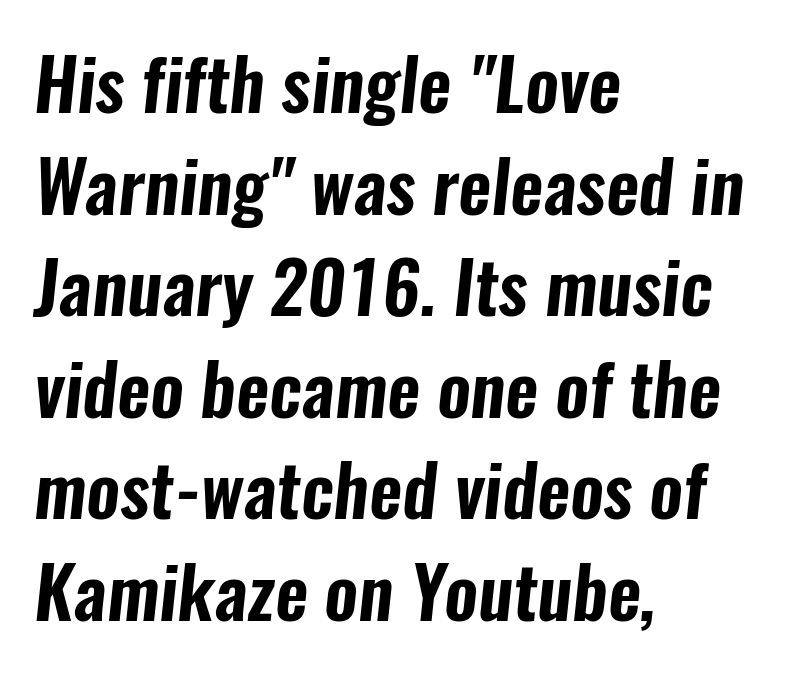
Only glyphs here, with clear space below each row. The line-height multiplier appears to be the usual default. The letters advance in unequal steps, a hallmark of proportional type. These lines keep a tight, regular rhythm from letter to letter. The typesetter chose a ragged-right arrangement here. Grotesque or geometric, the face here clearly has no serifs.
